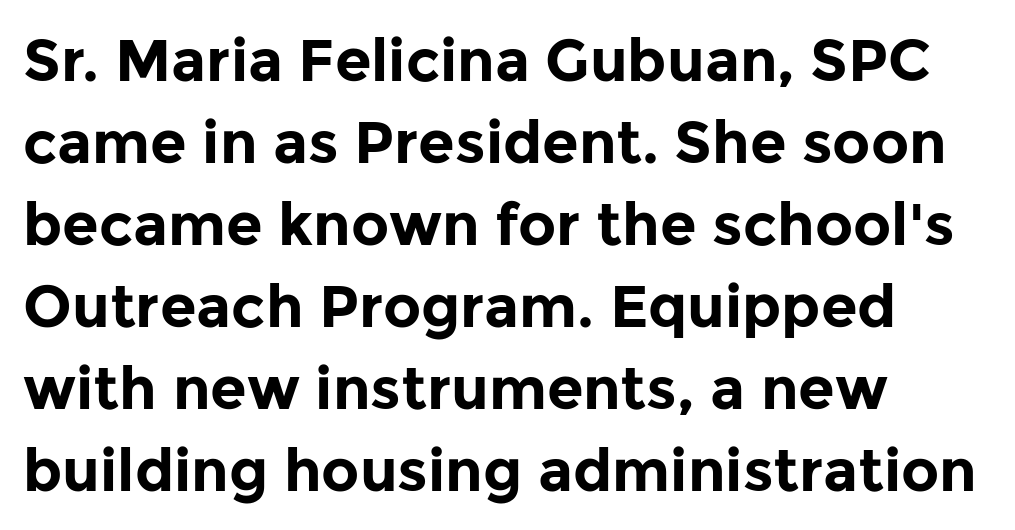
The image shows 59 px bold sans-serif type, upright; set left-aligned, normal line spacing (1.39x), normal letter spacing, not underlined; low stroke contrast and a medium x-height.
